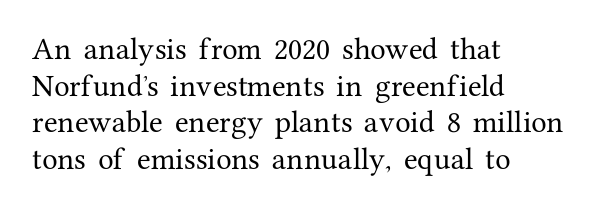
The letters stand straight up with perfectly vertical stems. The tracking reads as untouched default to a designer's eye. Vertical spacing — default. All the whitespace from short lines collects on the right. Bare-footed words on every line.
